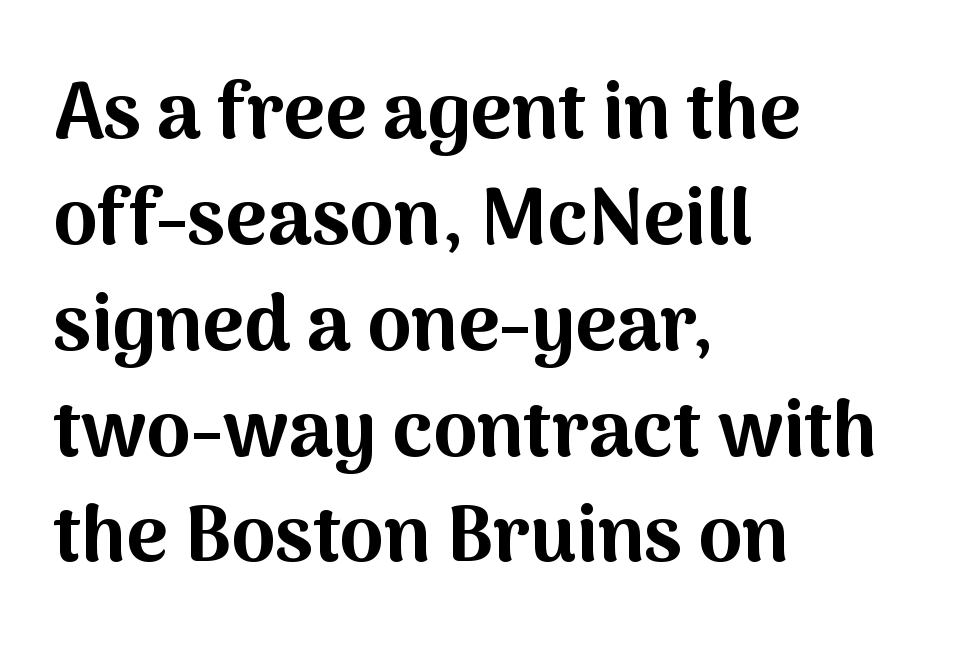
Q: Is the text bold? A: Yes.
Q: Is the text italic (slanted)? A: No, it is upright.
Q: Is the typeface a serif or a sans-serif typeface? A: Sans-serif.
Q: Is the text underlined? A: No.
Q: How is the paragraph aligned? A: Left-aligned.
Q: Is the spacing between letters normal or unusually wide? A: Normal.
Q: Is the spacing between lines tight, normal or loose? A: Normal.
Q: Width (condensed, normal, or wide)? A: Normal.
Q: Stroke contrast? A: Medium.
Q: x-height? A: Medium.
Q: Monospaced? A: No.
